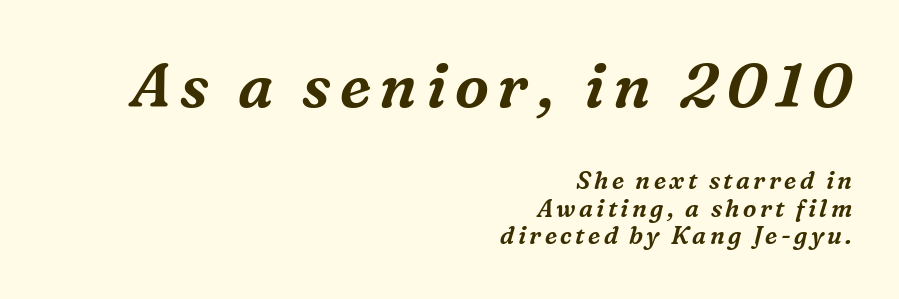
{"serif": "yes", "italic": "yes", "lean": "right", "slant_degrees": 16, "width": "normal", "stroke_contrast": "medium", "x_height": "medium", "monospaced": "no", "underline": "no", "align": "right", "line_spacing": "tight", "line_spacing_ratio": 1.14, "larger_block": "first", "size_ratio": 2.54, "glyph_px": 61}
